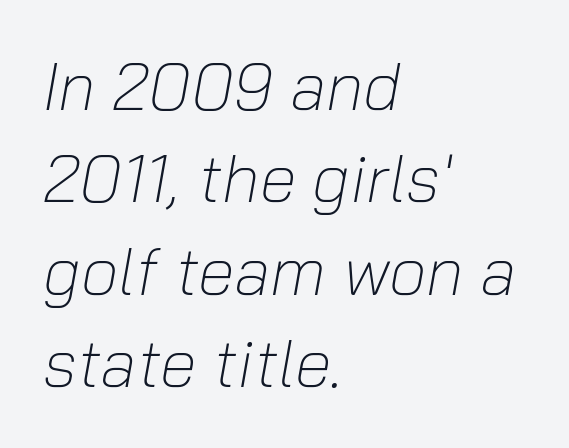
The image shows 67 px light type, italic (leaning right); set left-aligned, normal line spacing (1.38x), normal letter spacing, not underlined; low stroke contrast and a medium x-height.
